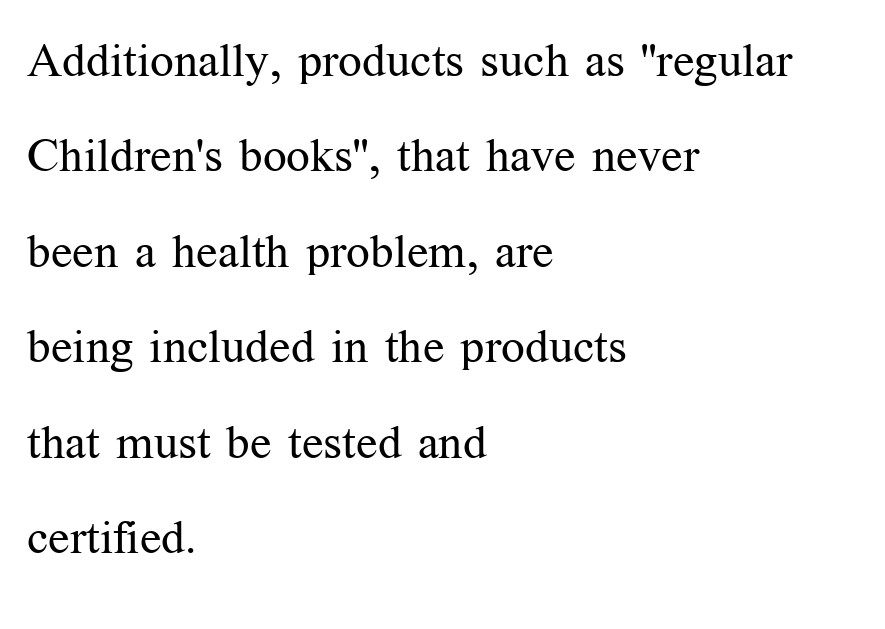
The image shows 47 px regular-weight serif type, upright; set left-aligned, loose line spacing (2.03x), normal letter spacing, not underlined; medium stroke contrast and a medium x-height.
